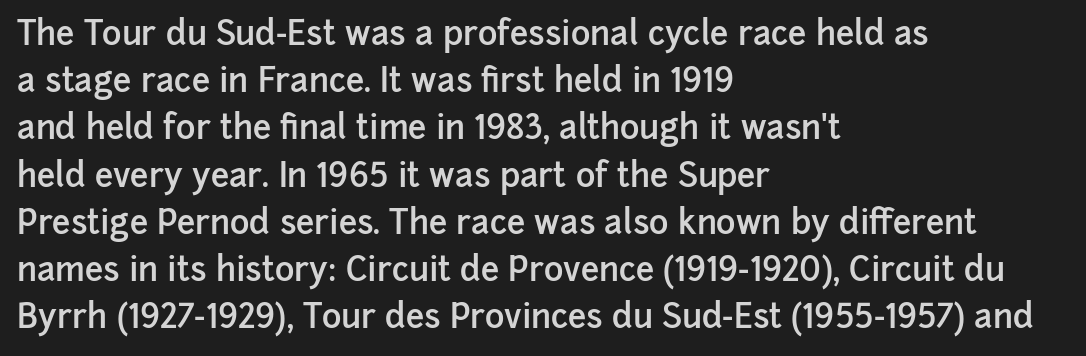
The image shows 33 px semibold sans-serif type, upright; set left-aligned, normal line spacing (1.43x), normal letter spacing, not underlined; low stroke contrast and a medium x-height.
